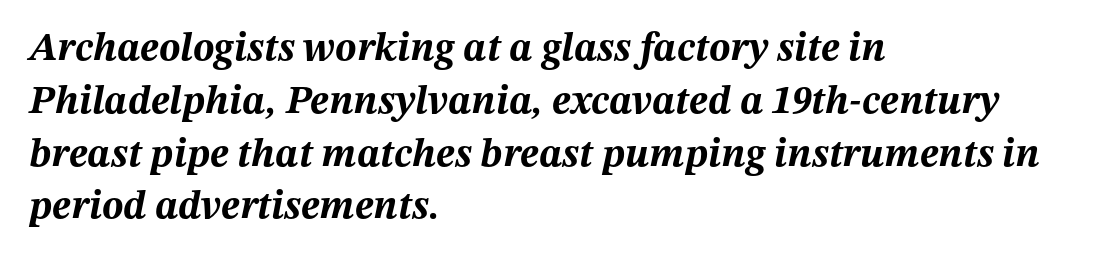
The image shows 40 px bold type, italic (leaning right); set left-aligned, normal line spacing (1.32x), normal letter spacing, not underlined; medium stroke contrast and a medium x-height.
